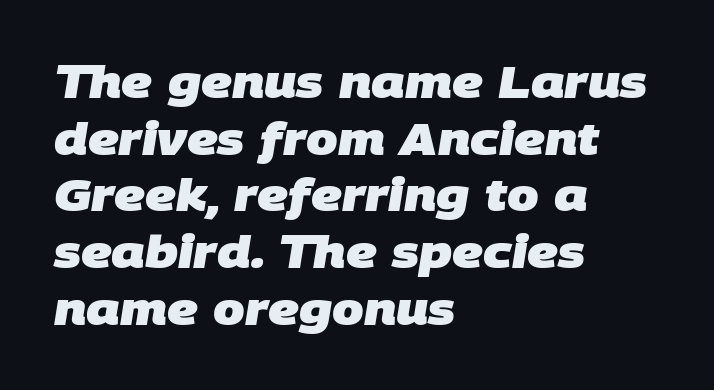
The image shows 45 px heavy sans-serif type; set left-aligned, normal line spacing (1.26x), normal letter spacing, not underlined; low stroke contrast and a large x-height.
